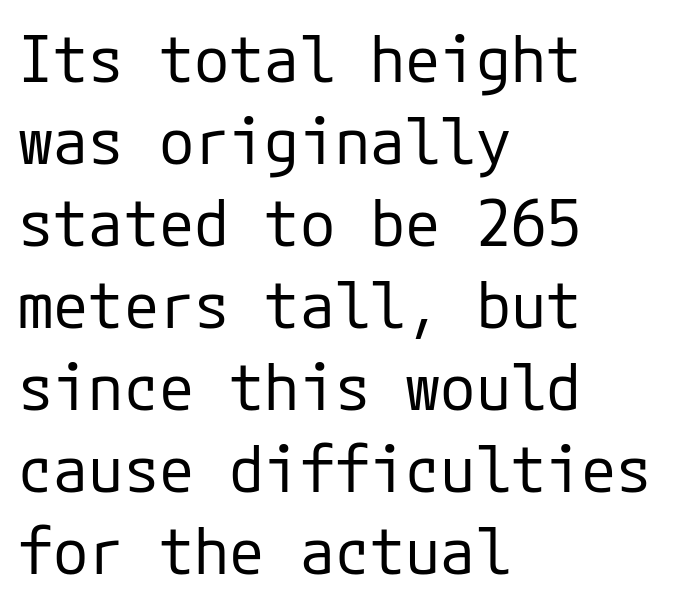
The image shows 64 px regular-weight sans-serif type, upright; set left-aligned, normal line spacing (1.28x), normal letter spacing, not underlined; low stroke contrast and a medium x-height.
